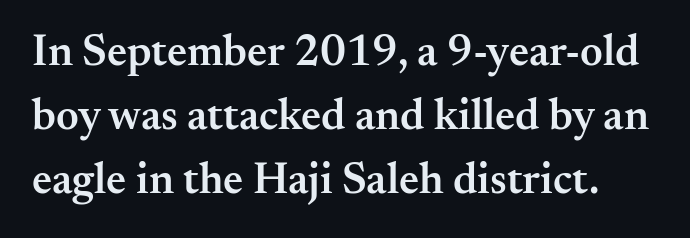
Q: Is the text bold? A: Semi-bold.
Q: Is the text italic (slanted)? A: No, it is upright.
Q: Is the typeface a serif or a sans-serif typeface? A: Serif.
Q: Is the text underlined? A: No.
Q: Is the spacing between letters normal or unusually wide? A: Normal.
Q: Is the spacing between lines tight, normal or loose? A: Normal.
Q: Width (condensed, normal, or wide)? A: Normal.
Q: Stroke contrast? A: Medium.
Q: x-height? A: Small.
Q: Monospaced? A: No.
